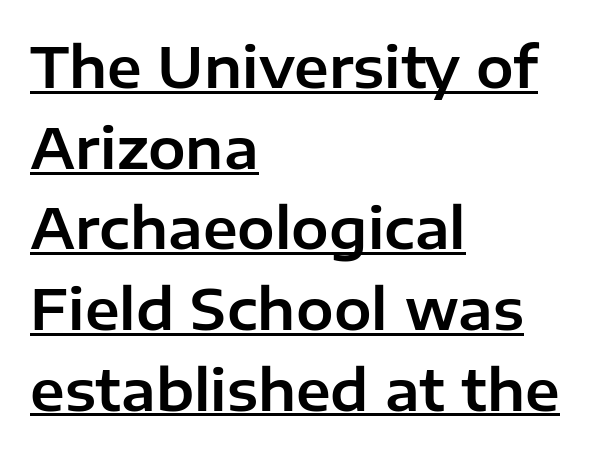
Q: Is the text italic (slanted)? A: No, it is upright.
Q: Is the typeface a serif or a sans-serif typeface? A: Sans-serif.
Q: Is the text underlined? A: Yes.
Q: How is the paragraph aligned? A: Left-aligned.
Q: Is the spacing between letters normal or unusually wide? A: Normal.
Q: Is the spacing between lines tight, normal or loose? A: Normal.
Q: Width (condensed, normal, or wide)? A: Normal.
Q: Stroke contrast? A: Low.
Q: x-height? A: Medium.
Q: Monospaced? A: No.
